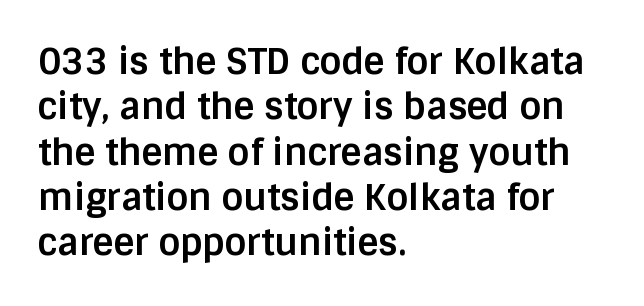
{"serif": "no", "italic": "no", "bold": "yes", "weight": "bold", "width": "normal", "stroke_contrast": "low", "x_height": "large", "monospaced": "no", "underline": "no", "align": "left", "line_spacing": "normal", "line_spacing_ratio": 1.26, "letter_spacing": "normal", "letter_spacing_em": 0.0, "glyph_px": 36}
